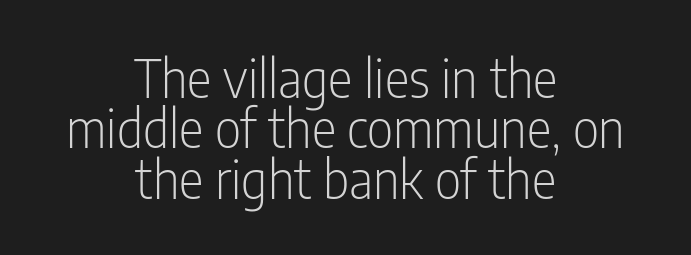
{"serif": "no", "italic": "no", "bold": "no", "weight": "light", "width": "condensed", "stroke_contrast": "low", "x_height": "medium", "monospaced": "no", "underline": "no", "align": "center", "line_spacing": "tight", "line_spacing_ratio": 0.97, "letter_spacing": "normal", "letter_spacing_em": 0.0, "glyph_px": 52}
